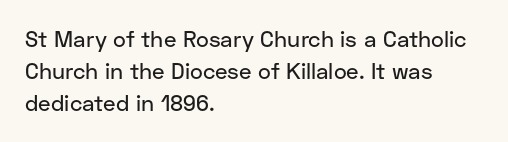
These lines were composed using upright roman letters. If you drew a ruler down the left edge, every line would touch it. In terms of leading, this rendering sits right in the middle. These lines keep a tight, regular rhythm from letter to letter. The glyphs are unaccompanied by any horizontal stroke below them.
